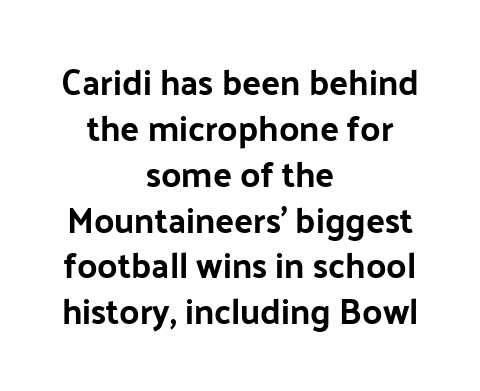
{"serif": "no", "italic": "no", "width": "normal", "stroke_contrast": "low", "x_height": "medium", "monospaced": "no", "underline": "no", "align": "center", "line_spacing": "normal", "line_spacing_ratio": 1.31, "letter_spacing": "normal", "letter_spacing_em": 0.0, "glyph_px": 35}
